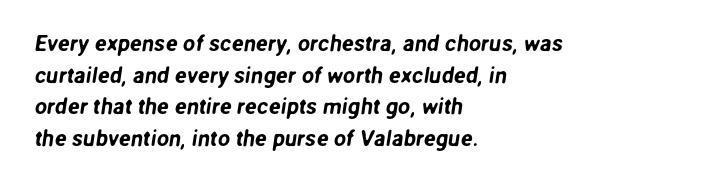
The image shows 22 px text type; set left-aligned, normal line spacing (1.44x), normal letter spacing, not underlined.
